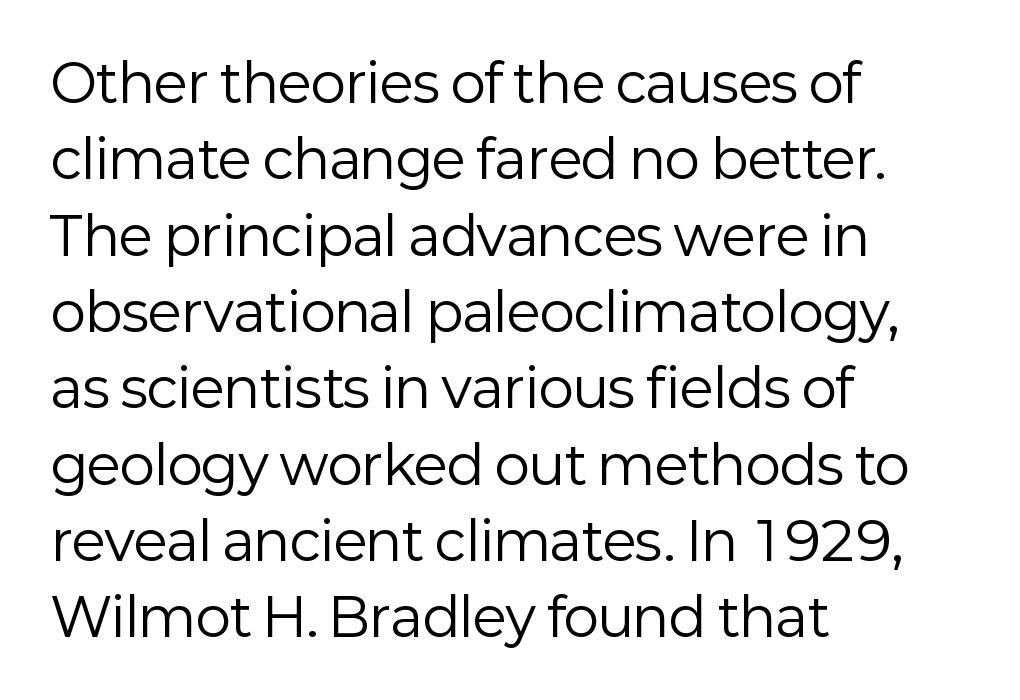
Whoever set this chose a conventional vertical rhythm. The space directly below the letters is spotless. What stands out about the letter spacing? Nothing — it is the standard amount. This sample has the flowing, uneven cadence of proportional lettering. These glyphs show unthickened strokes, regular width or finer.
